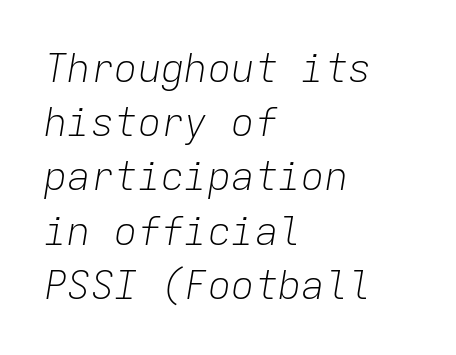
Descender tails drop into unmarked territory. Tracking here is standard; glyphs follow each other at the usual distance. The typesetter chose a ragged-right arrangement here. Do the characters align in a grid? Yes, the font is monospaced. Horizontal bands of white between lines are of average thickness.
